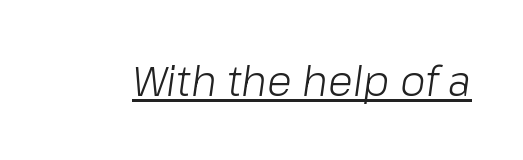
{"italic": "yes", "lean": "right", "slant_degrees": 8, "bold": "no", "weight": "light", "width": "normal", "stroke_contrast": "low", "x_height": "medium", "monospaced": "no", "underline": "yes", "letter_spacing": "normal", "letter_spacing_em": 0.0, "glyph_px": 41}
